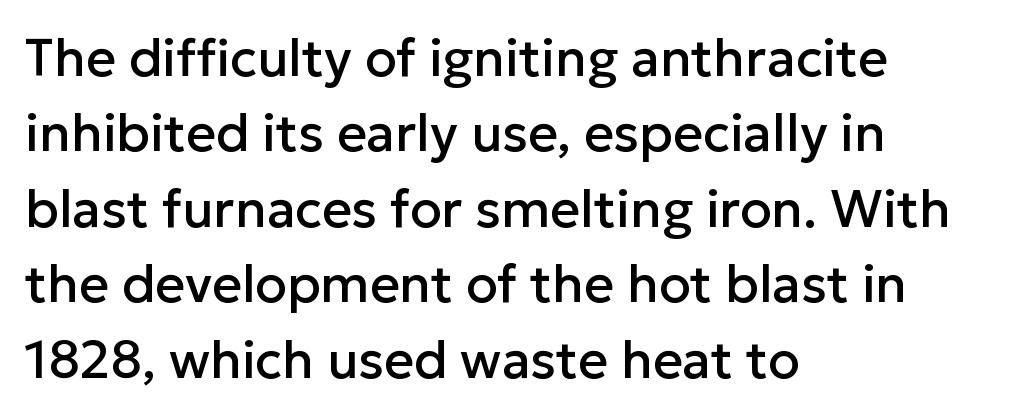
The passage shown stacks its lines at a standard gap. A typesetter would call this proportional, since set widths differ per character. A roman cut, with each character standing at attention. Only glyphs here, with clear space below each row.
